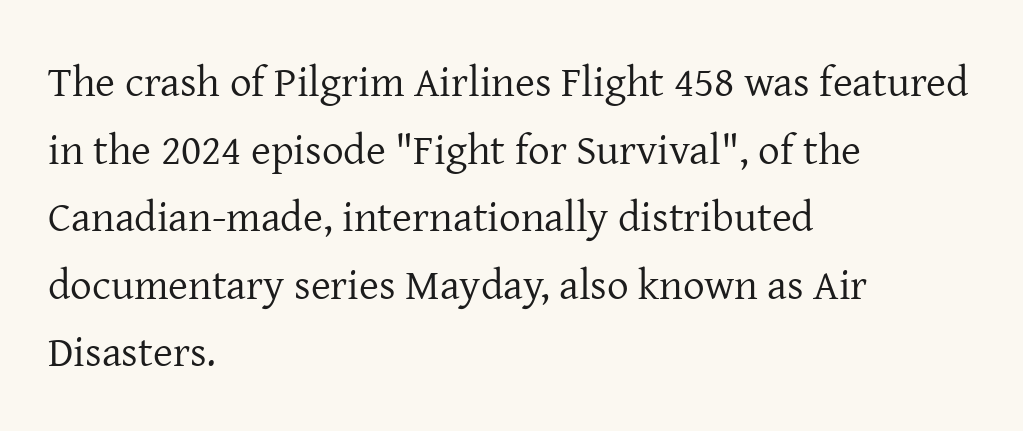
Q: Is the text bold? A: No.
Q: Is the text italic (slanted)? A: No, it is upright.
Q: Is the typeface a serif or a sans-serif typeface? A: Serif.
Q: Is the text underlined? A: No.
Q: How is the paragraph aligned? A: Left-aligned.
Q: Is the spacing between letters normal or unusually wide? A: Normal.
Q: Is the spacing between lines tight, normal or loose? A: Normal.
Q: Width (condensed, normal, or wide)? A: Normal.
Q: Stroke contrast? A: Low.
Q: x-height? A: Medium.
Q: Monospaced? A: No.
